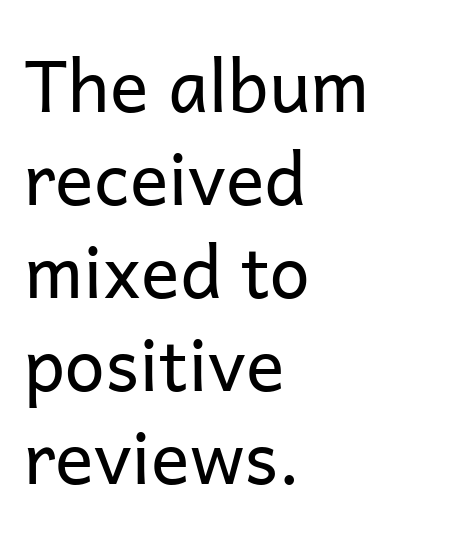
Q: Is the text bold? A: No.
Q: Is the text italic (slanted)? A: No, it is upright.
Q: Is the typeface a serif or a sans-serif typeface? A: Sans-serif.
Q: Is the text underlined? A: No.
Q: How is the paragraph aligned? A: Left-aligned.
Q: Is the spacing between letters normal or unusually wide? A: Normal.
Q: Is the spacing between lines tight, normal or loose? A: Normal.
Q: Width (condensed, normal, or wide)? A: Normal.
Q: Stroke contrast? A: Low.
Q: x-height? A: Medium.
Q: Monospaced? A: No.
